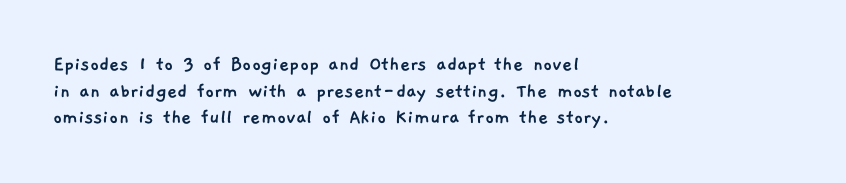
{"underline": "no", "align": "left", "line_spacing_ratio": 1.21, "letter_spacing": "normal", "letter_spacing_em": 0.0, "glyph_px": 22}
